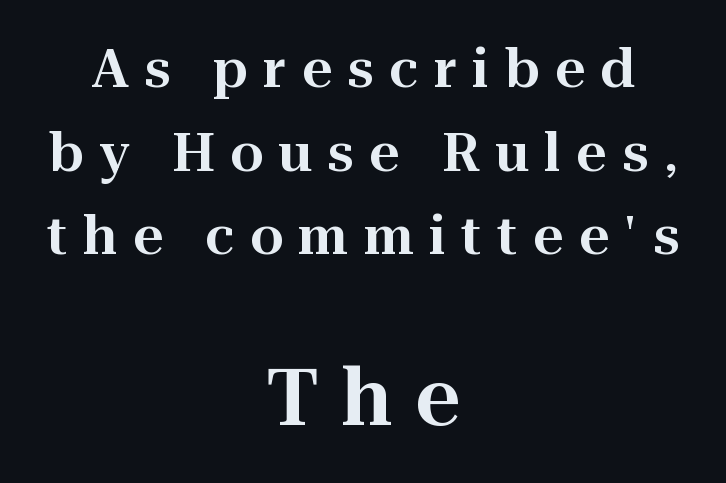
Lines of text with bare space underneath. When letters stand straight like this, we call the style roman or upright. The typeface chosen for these lines features serifs. Baseline-to-baseline distance is the conventional proportion of letter height.
